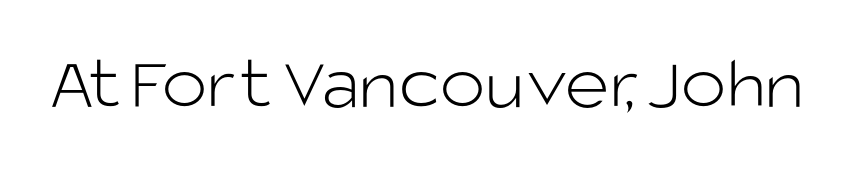
The image shows 77 px light sans-serif type, upright; set normal letter spacing, not underlined; low stroke contrast and a large x-height.
